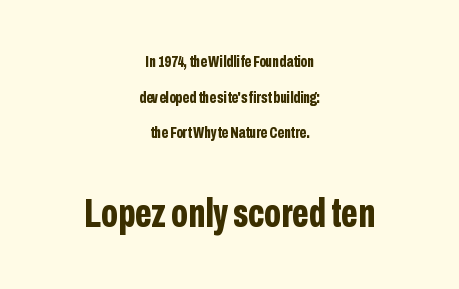
The image shows 40 px bold, condensed sans-serif type, upright; set centered, loose line spacing (2.23x), normal letter spacing, not underlined; the second (bottom) block is 2.5x larger; low stroke contrast and a medium x-height.
